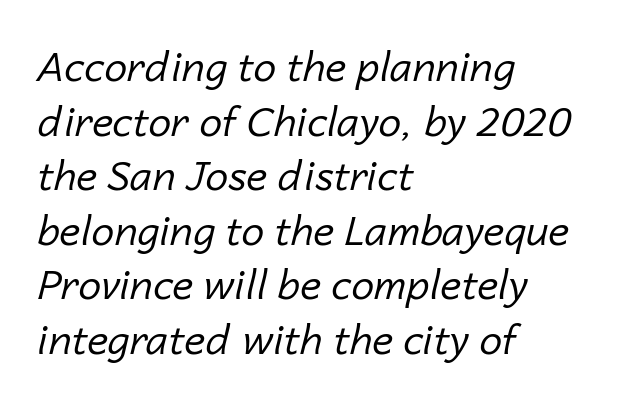
Vertical stems look standard width or narrower in stroke. The text carries the slant typical of an italic or oblique font. There is no visible air inserted between adjacent glyphs. Looks like regular typesetting: each glyph gets only the width it needs. The ragged edge is on the right, which tells us the setting is flush left.
